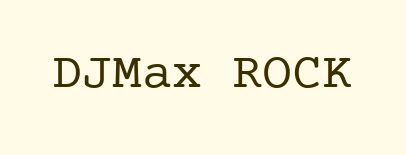
Q: Is the text bold? A: No.
Q: Is the text italic (slanted)? A: No, it is upright.
Q: Is the typeface a serif or a sans-serif typeface? A: Serif.
Q: Is the text underlined? A: No.
Q: Is the spacing between letters normal or unusually wide? A: Normal.
Q: Width (condensed, normal, or wide)? A: Normal.
Q: Stroke contrast? A: Low.
Q: x-height? A: Medium.
